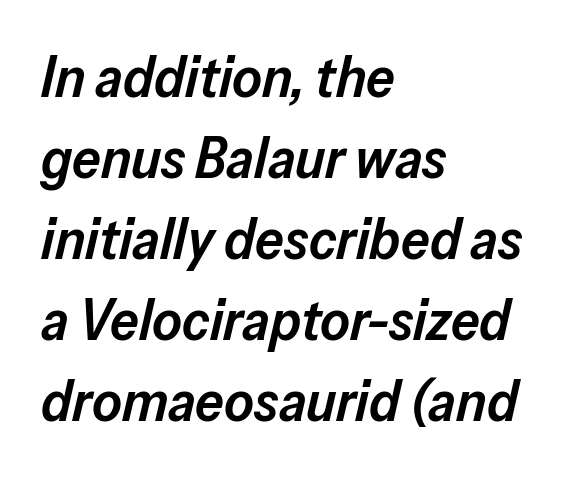
Q: Is the text bold? A: Semi-bold.
Q: Is the text italic (slanted)? A: Yes, it leans right by about 13 degrees.
Q: Is the text underlined? A: No.
Q: How is the paragraph aligned? A: Left-aligned.
Q: Is the spacing between letters normal or unusually wide? A: Normal.
Q: Is the spacing between lines tight, normal or loose? A: Normal.
Q: Width (condensed, normal, or wide)? A: Normal.
Q: Stroke contrast? A: Low.
Q: x-height? A: Medium.
Q: Monospaced? A: No.
